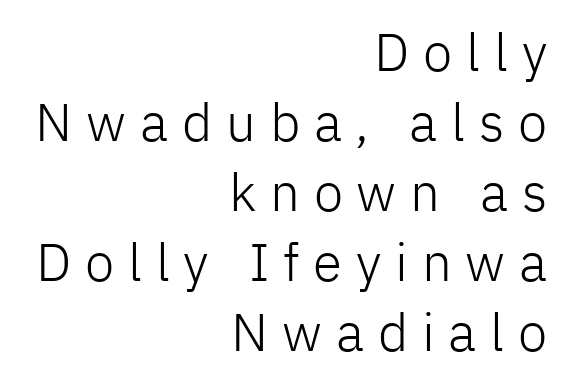
Q: Is the text bold? A: No.
Q: Is the text italic (slanted)? A: No, it is upright.
Q: Is the typeface a serif or a sans-serif typeface? A: Sans-serif.
Q: Is the text underlined? A: No.
Q: How is the paragraph aligned? A: Right-aligned.
Q: Is the spacing between letters normal or unusually wide? A: Unusually wide.
Q: Is the spacing between lines tight, normal or loose? A: Normal.
Q: Width (condensed, normal, or wide)? A: Normal.
Q: Stroke contrast? A: Low.
Q: x-height? A: Medium.
Q: Monospaced? A: No.
